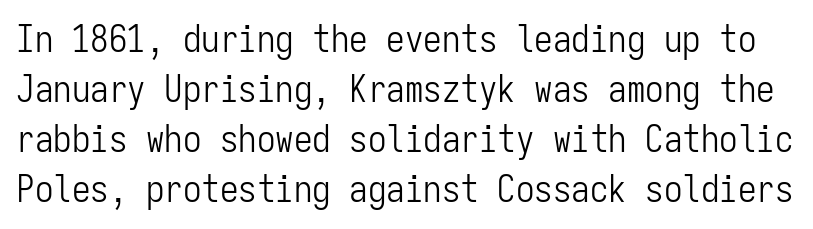
Do the characters align in a grid? Yes, the font is monospaced. This is roman type, the default non-slanted kind. A typesetter would call this zero additional tracking. The letterforms sit at book weight or below. Classification — sans serif. The designer left line spacing at the default.
